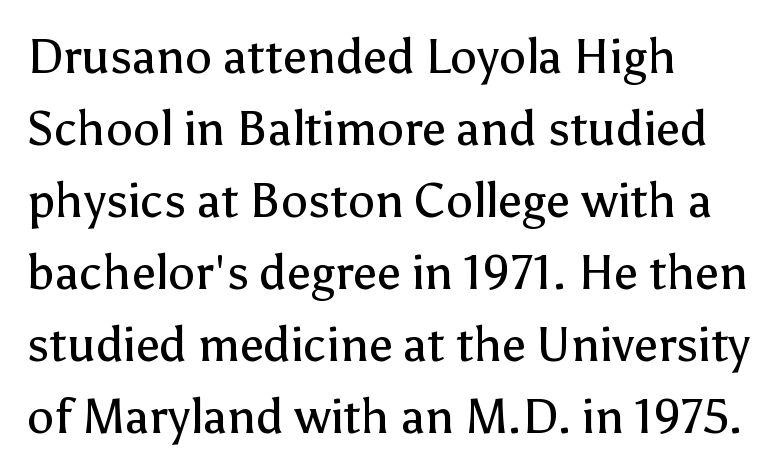
{"serif": "no", "italic": "no", "bold": "no", "weight": "regular", "width": "normal", "stroke_contrast": "low", "x_height": "medium", "monospaced": "no", "underline": "no", "align": "left", "line_spacing": "normal", "line_spacing_ratio": 1.5, "letter_spacing": "normal", "letter_spacing_em": 0.0, "glyph_px": 48}
